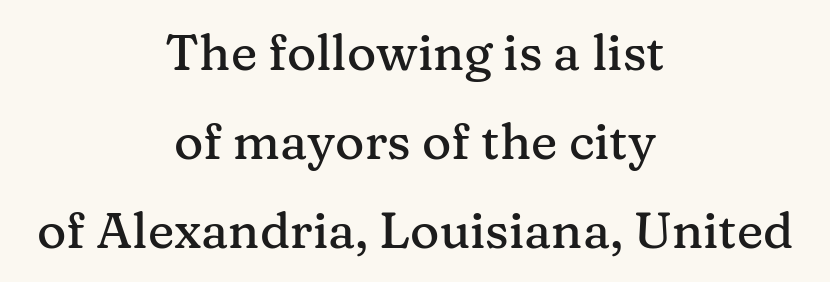
Observe the ordinary spacing: letters are neighbours, not strangers. Regarding serifs, this sample has them. Horizontally, the lines are justified to the midpoint only. In terms of posture, this sample is upright. Letters rest on an invisible, unmarked baseline.
